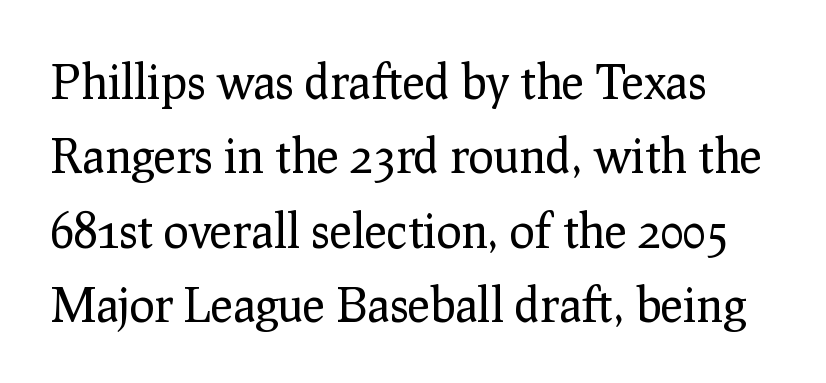
The image shows 47 px regular-weight serif type, upright; set normal line spacing (1.58x), normal letter spacing, not underlined; low stroke contrast and a medium x-height.
